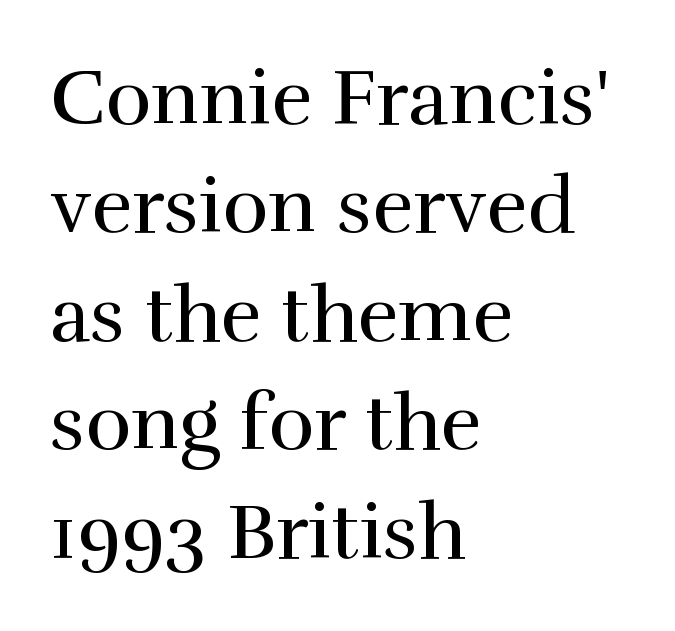
{"serif": "yes", "italic": "no", "bold": "no", "weight": "regular", "width": "normal", "stroke_contrast": "high", "x_height": "medium", "monospaced": "no", "underline": "no", "align": "left", "line_spacing": "normal", "line_spacing_ratio": 1.39, "letter_spacing": "normal", "letter_spacing_em": 0.0, "glyph_px": 78}
